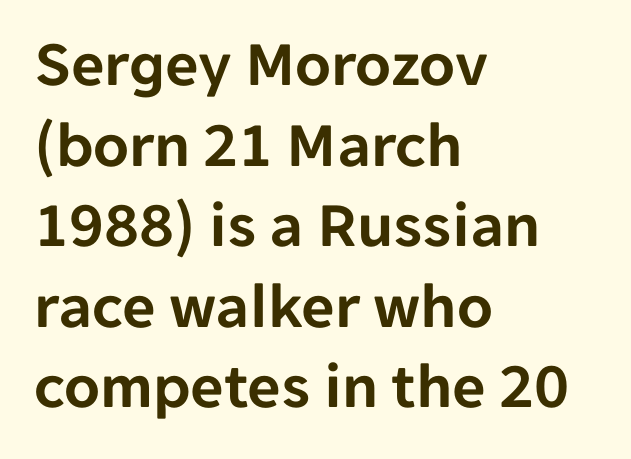
The image shows 65 px sans-serif type, upright; set left-aligned, line spacing 1.24x, normal letter spacing, not underlined; low stroke contrast and a medium x-height.
